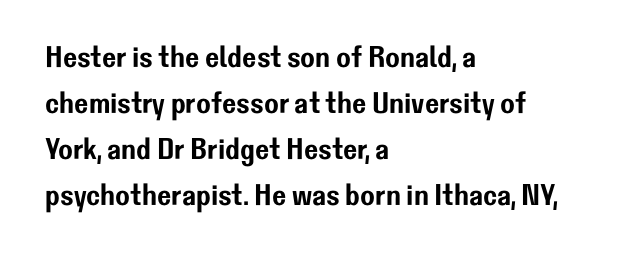
Casual observation: everything's shoved over to the left. Whoever set this chose a conventional vertical rhythm. Unlike italic type, these characters show no tilt at all. Compared with typical body copy, the letter spacing here is the same. The baseline area is clear. Regarding serifs, this sample does without them.
